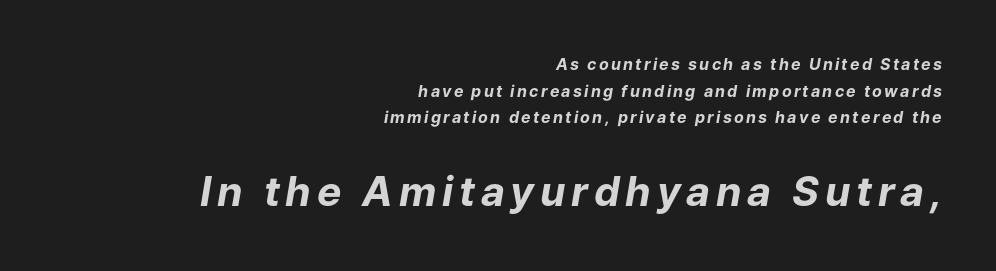
{"italic": "yes", "lean": "right", "slant_degrees": 9, "bold": "yes", "weight": "bold", "width": "normal", "stroke_contrast": "low", "x_height": "medium", "monospaced": "no", "underline": "no", "align": "right", "line_spacing": "normal", "line_spacing_ratio": 1.66, "larger_block": "second", "size_ratio": 2.56, "glyph_px": 41}
